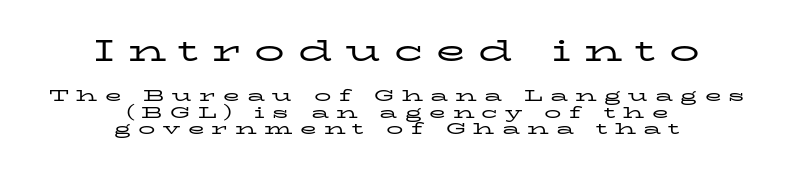
A centered setting, common on invitations and titles, is used for this passage. The vertical gap from one line to the next is small. Letters have the restrained weight of plain body copy at most. Here the designer chose a conventional face with non-uniform glyph widths. The passage shown is typeset with a serif family.
